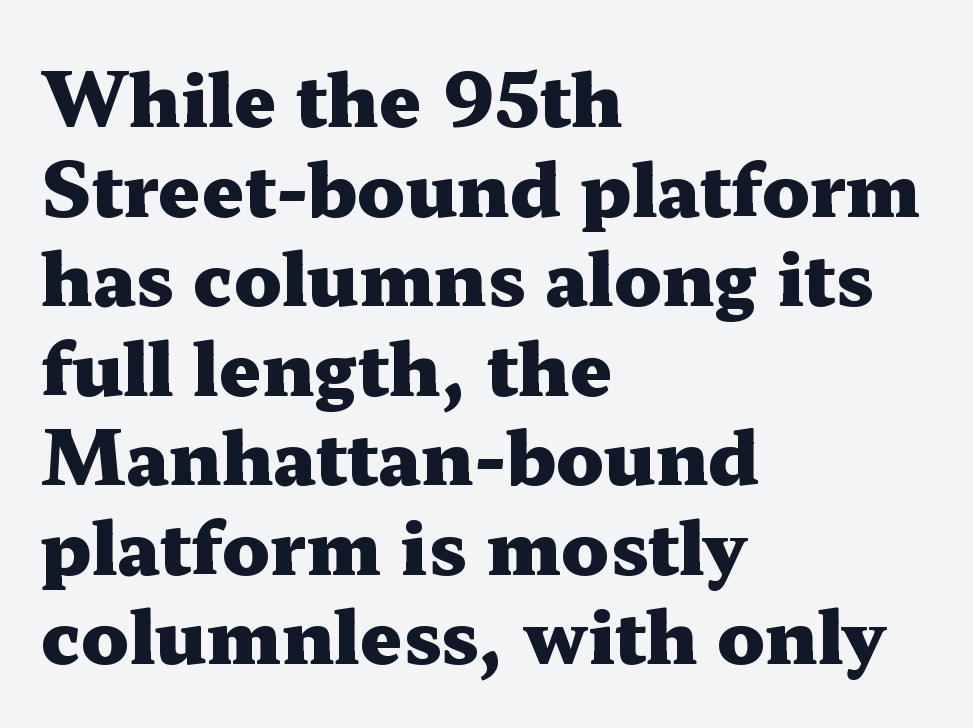
The face used here is proportionally spaced, like ordinary book or web type. Chunky letters — that's bold for sure. This rendering leaves character spacing at its baseline value. These lines stack with their left ends in a neat column.
